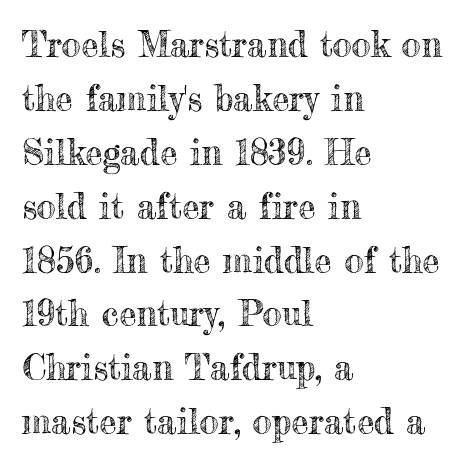
Caption: multi-line text, flush left, ragged right. The specimen omits any rule beneath the text block's lines. The letters advance in unequal steps, a hallmark of proportional type. The vertical gap from one line to the next is medium. Does the lettering tilt? It doesn't — this is upright.
